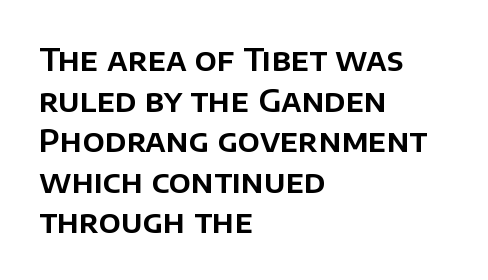
Ascenders rise straight up at ninety degrees. Does the copy run flush right? No — it runs flush left. This sample uses plain, unmodified letter spacing. No word sits above an underline. A typesetter would call this leading conventional body-copy spacing.
